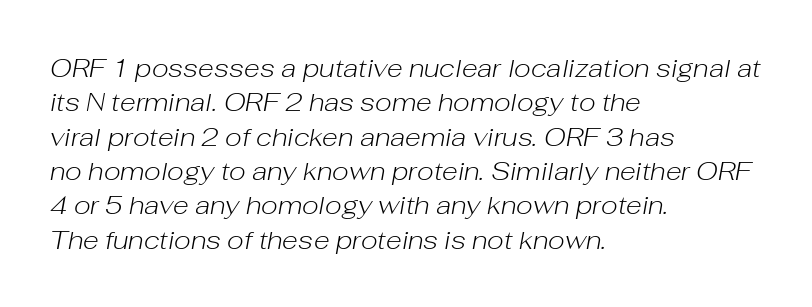
Q: Is the text bold? A: No.
Q: Is the text italic (slanted)? A: Yes, it leans right by about 10 degrees.
Q: Is the text underlined? A: No.
Q: How is the paragraph aligned? A: Left-aligned.
Q: Is the spacing between letters normal or unusually wide? A: Normal.
Q: Is the spacing between lines tight, normal or loose? A: Normal.
